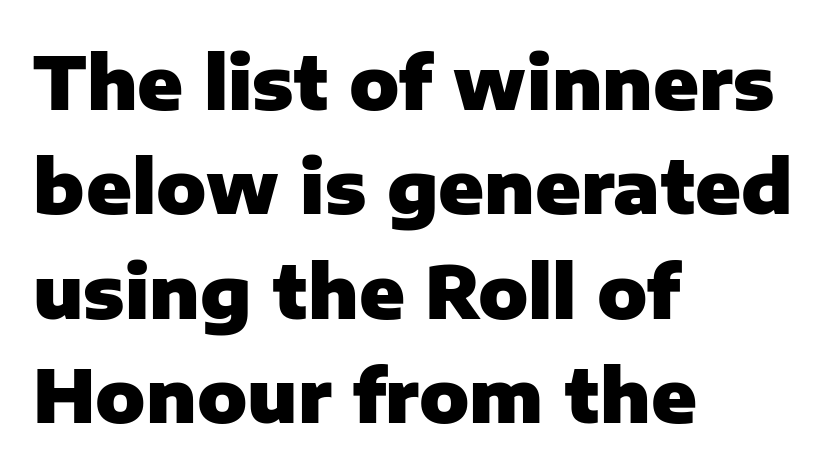
The image shows 74 px heavy sans-serif type, upright; set left-aligned, normal line spacing (1.41x), normal letter spacing, not underlined; low stroke contrast and a medium x-height.
